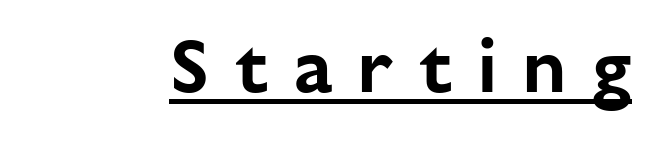
This sample uses a sans-serif face. You could only call the tracking loose — the letters float apart. Emphasis is given by a line drawn under the lettering. Do the characters align in a grid? No, the font is proportional. Italic? Not at all — the glyphs are vertical.
